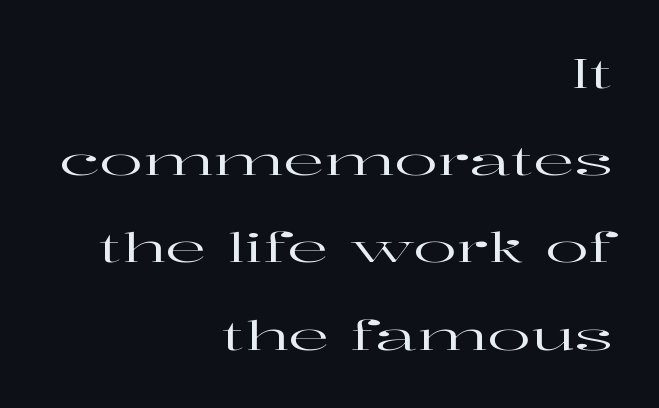
Q: Is the text italic (slanted)? A: No, it is upright.
Q: Is the typeface a serif or a sans-serif typeface? A: Serif.
Q: Is the text underlined? A: No.
Q: How is the paragraph aligned? A: Right-aligned.
Q: Is the spacing between letters normal or unusually wide? A: Normal.
Q: Is the spacing between lines tight, normal or loose? A: Loose.
Q: Width (condensed, normal, or wide)? A: Wide.
Q: Stroke contrast? A: High.
Q: x-height? A: Medium.
Q: Monospaced? A: No.
